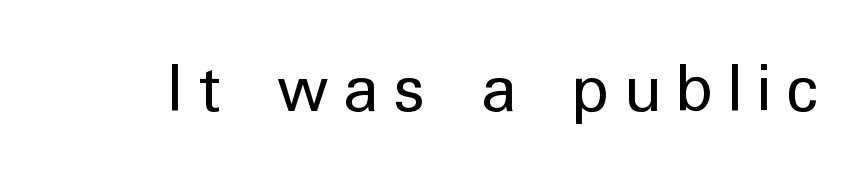
Q: Is the text bold? A: No.
Q: Is the text italic (slanted)? A: No, it is upright.
Q: Is the typeface a serif or a sans-serif typeface? A: Sans-serif.
Q: Is the text underlined? A: No.
Q: Is the spacing between letters normal or unusually wide? A: Unusually wide.
Q: Width (condensed, normal, or wide)? A: Normal.
Q: Stroke contrast? A: Low.
Q: x-height? A: Medium.
Q: Monospaced? A: No.
